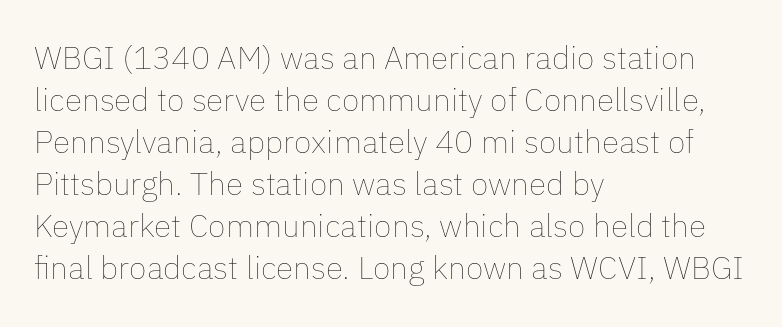
{"italic": "no", "bold": "no", "weight": "thin", "width": "normal", "stroke_contrast": "low", "x_height": "medium", "monospaced": "no", "underline": "no", "align": "left", "line_spacing": "normal", "line_spacing_ratio": 1.31, "letter_spacing": "normal", "letter_spacing_em": 0.0, "glyph_px": 32}
